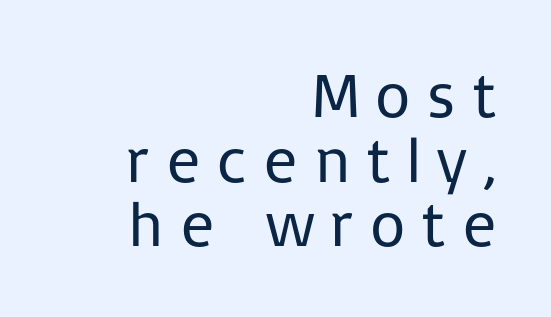
{"serif": "no", "italic": "no", "bold": "no", "weight": "regular", "width": "normal", "stroke_contrast": "low", "x_height": "medium", "monospaced": "no", "underline": "no", "align": "right", "line_spacing": "tight", "line_spacing_ratio": 1.01, "letter_spacing": "wide", "letter_spacing_em": 0.22, "glyph_px": 64}
